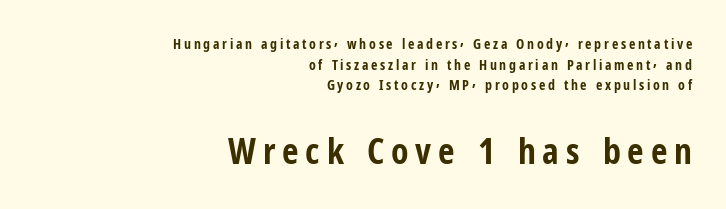
The image shows 36 px bold, condensed sans-serif type, upright; set right-aligned, normal line spacing (1.48x), not underlined; the second (bottom) block is 2.57x larger; low stroke contrast and a medium x-height.
